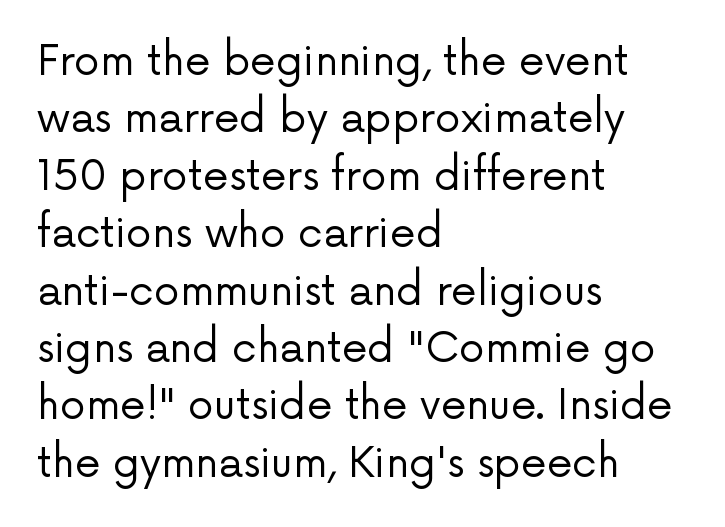
Vertical stems look standard width or narrower in stroke. The letters carry no serifs — their stems end cleanly without finishing strokes. Type without underlining. The lines are quadded left. Tracking here is standard; glyphs follow each other at the usual distance. Normally led — the rows are evenly, conventionally spaced.
